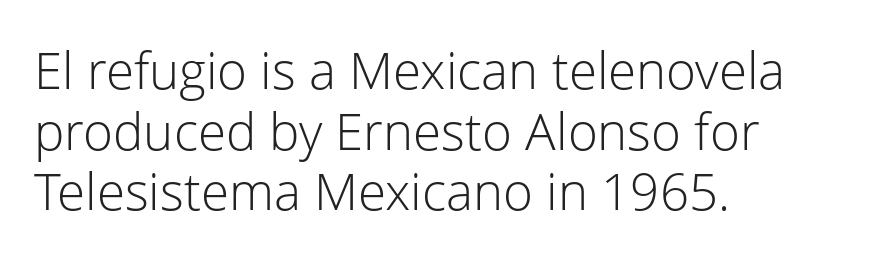
The image shows 51 px light sans-serif type, upright; set left-aligned, line spacing 1.19x, normal letter spacing, not underlined; low stroke contrast and a medium x-height.
